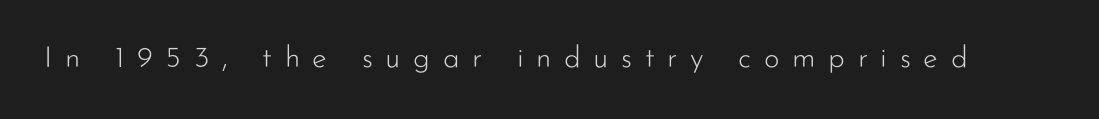
Q: Is the text bold? A: No.
Q: Is the text italic (slanted)? A: No, it is upright.
Q: Is the typeface a serif or a sans-serif typeface? A: Sans-serif.
Q: Is the text underlined? A: No.
Q: Is the spacing between letters normal or unusually wide? A: Unusually wide.
Q: Width (condensed, normal, or wide)? A: Normal.
Q: Stroke contrast? A: Low.
Q: x-height? A: Small.
Q: Monospaced? A: No.
